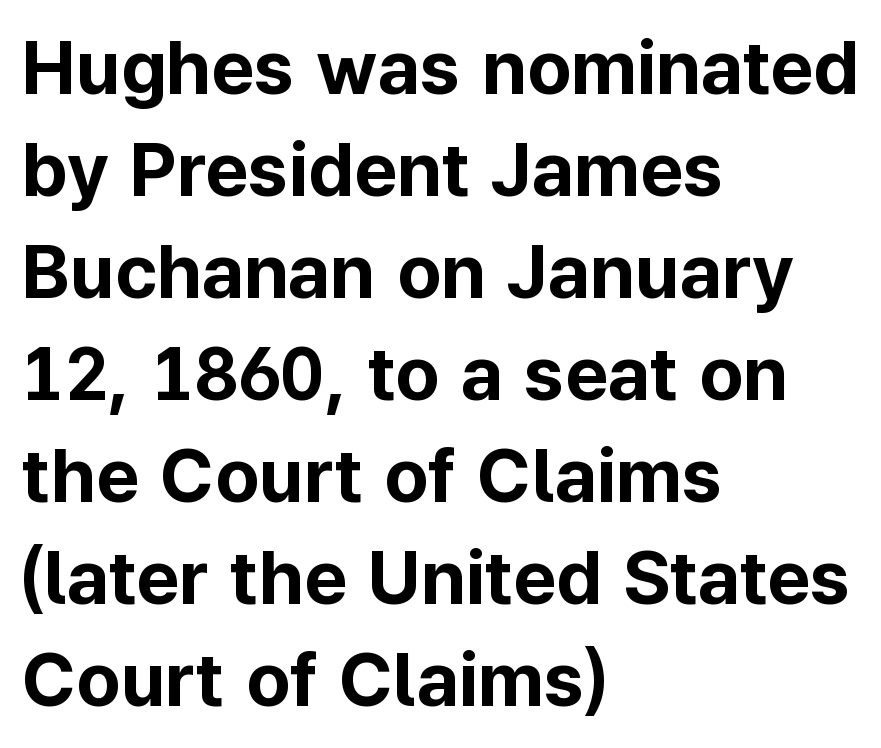
The image shows 75 px bold sans-serif type, upright; set left-aligned, normal line spacing (1.36x), normal letter spacing, not underlined; low stroke contrast and a medium x-height.
